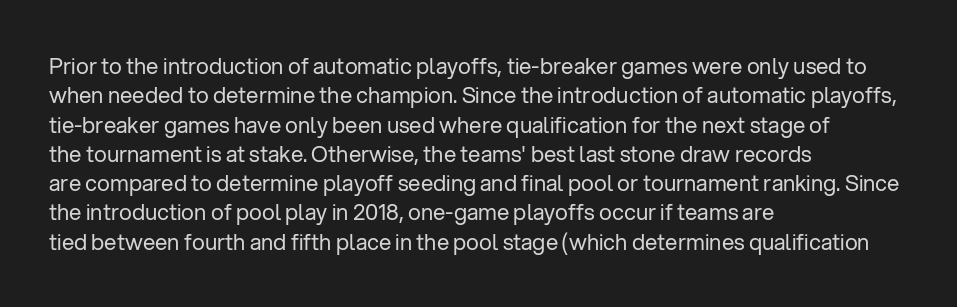
Q: Is the text bold? A: No.
Q: Is the text italic (slanted)? A: No, it is upright.
Q: Is the text underlined? A: No.
Q: How is the paragraph aligned? A: Left-aligned.
Q: Is the spacing between letters normal or unusually wide? A: Normal.
Q: Is the spacing between lines tight, normal or loose? A: Normal.
